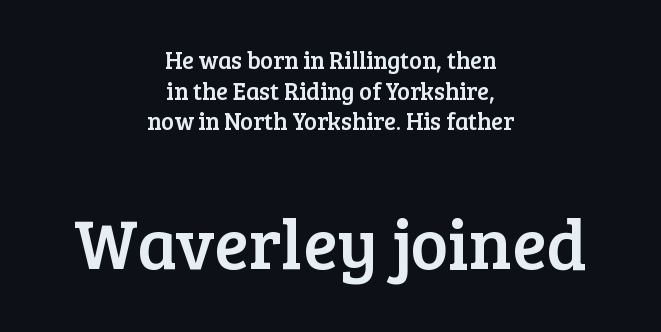
{"serif": "yes", "italic": "no", "width": "normal", "stroke_contrast": "low", "x_height": "medium", "monospaced": "no", "underline": "no", "align": "center", "line_spacing": "normal", "line_spacing_ratio": 1.28, "letter_spacing": "normal", "letter_spacing_em": 0.0, "larger_block": "second", "size_ratio": 2.96, "glyph_px": 71}
